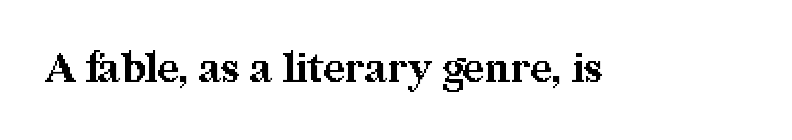
{"serif": "yes", "italic": "no", "bold": "yes", "weight": "bold", "width": "normal", "stroke_contrast": "medium", "x_height": "medium", "monospaced": "no", "underline": "no", "letter_spacing": "normal", "letter_spacing_em": 0.0, "glyph_px": 41}
